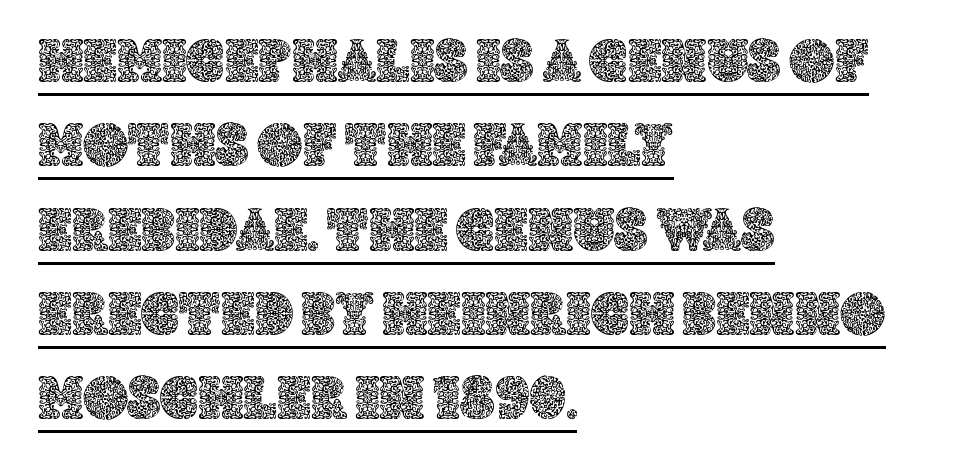
{"italic": "no", "width": "normal", "x_height": "large", "monospaced": "no", "underline": "yes", "align": "left", "line_spacing": "normal", "line_spacing_ratio": 1.36, "letter_spacing": "normal", "letter_spacing_em": 0.0, "glyph_px": 62}
